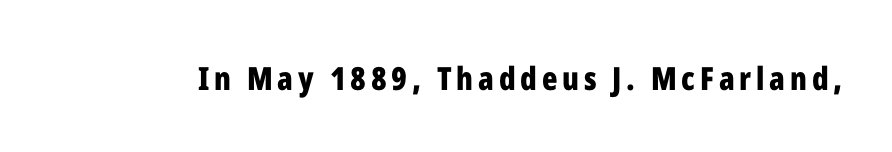
Looks like regular typesetting: each glyph gets only the width it needs. Heavy-handed strokes throughout: this text is bold. Unlike italic type, these characters show no tilt at all. Each letter's strokes conclude bluntly, with no projecting serifs. Check the space under the baseline: it is left empty.
